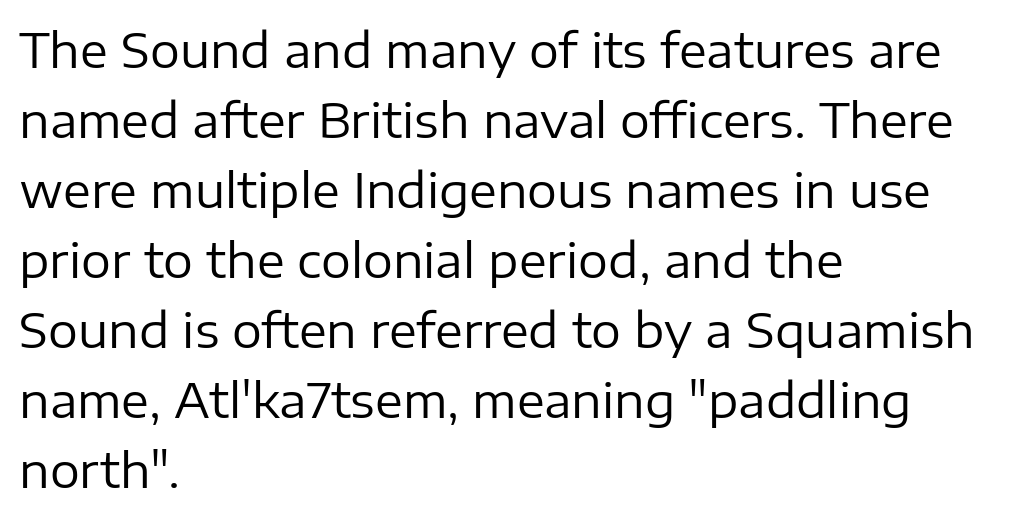
Horizontal bands of white between lines are of average thickness. The glyphs are unaccompanied by any horizontal stroke below them. Note the varied advance widths — an 'i' is clearly narrower than an 'm'. The typesetter chose a ragged-right arrangement here. Nope, not italic — everything's standing straight.
